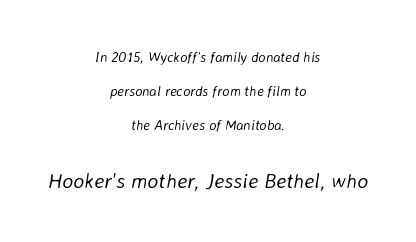
Compare the two chunks: the lower has the greater cap height. A bare baseline throughout the passage. Compared with typical paragraphs, the rows here are farther apart. Tracking here is standard; glyphs follow each other at the usual distance. Stroke thickness stays within the range of a standard reading face or lighter. Is the block centered? Yes — each line is placed symmetrically about the middle.
